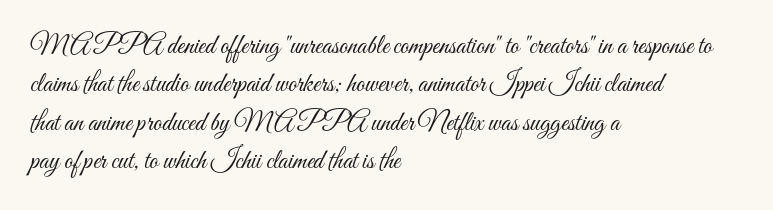
Q: Is the text bold? A: No.
Q: Is the text italic (slanted)? A: Yes.
Q: Is the text underlined? A: No.
Q: How is the paragraph aligned? A: Left-aligned.
Q: Is the spacing between letters normal or unusually wide? A: Normal.
Q: Is the spacing between lines tight, normal or loose? A: Normal.
